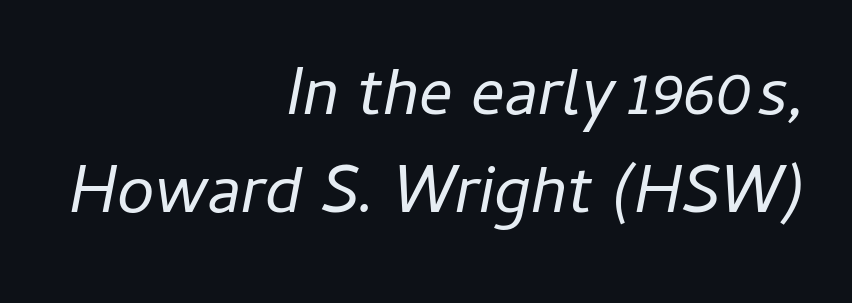
{"italic": "yes", "lean": "right", "slant_degrees": 11, "bold": "no", "weight": "regular", "width": "normal", "stroke_contrast": "low", "x_height": "medium", "monospaced": "no", "underline": "no", "align": "right", "line_spacing": "normal", "line_spacing_ratio": 1.47, "letter_spacing": "normal", "letter_spacing_em": 0.0, "glyph_px": 67}
